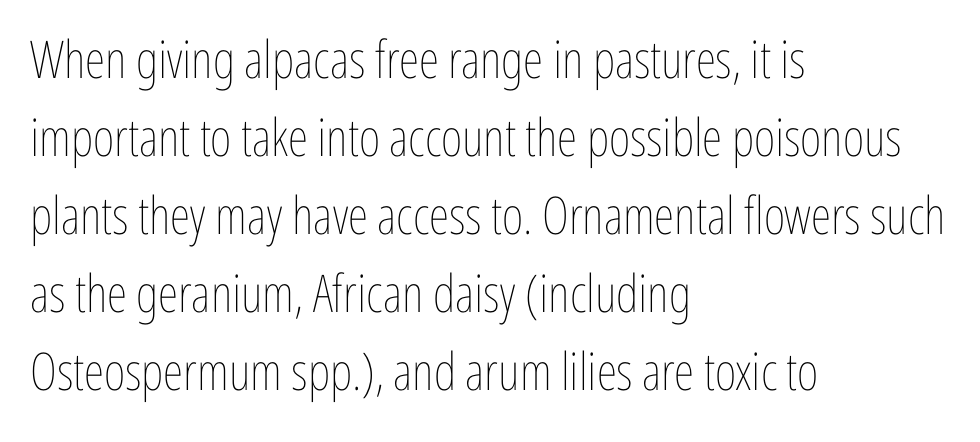
Q: Is the text bold? A: No.
Q: Is the text italic (slanted)? A: No, it is upright.
Q: Is the text underlined? A: No.
Q: How is the paragraph aligned? A: Left-aligned.
Q: Is the spacing between letters normal or unusually wide? A: Normal.
Q: Is the spacing between lines tight, normal or loose? A: Normal.
Q: Width (condensed, normal, or wide)? A: Condensed.
Q: Stroke contrast? A: Low.
Q: x-height? A: Medium.
Q: Monospaced? A: No.
